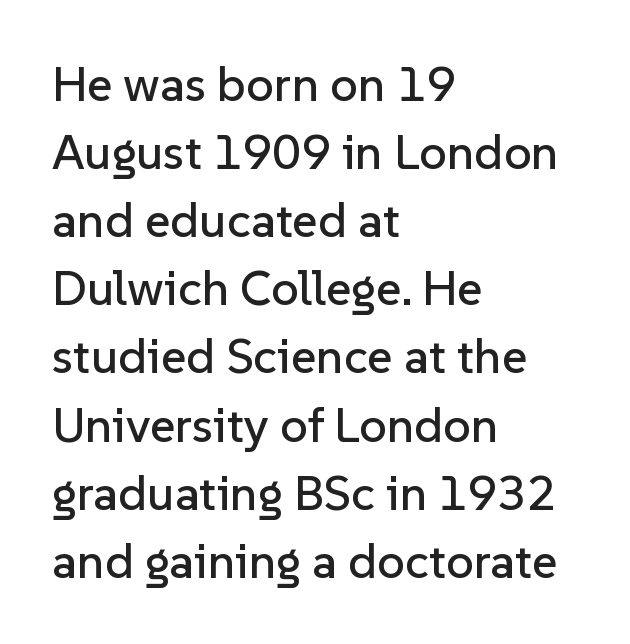
The image shows 49 px sans-serif type, upright; set left-aligned, normal line spacing (1.39x), normal letter spacing, not underlined; low stroke contrast and a medium x-height.
